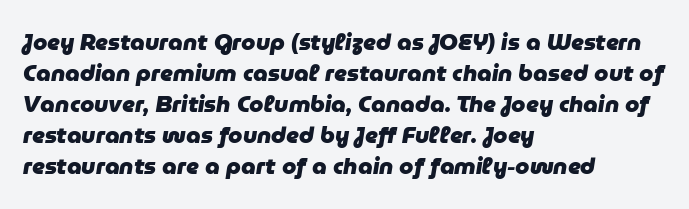
Q: Is the text bold? A: Yes.
Q: Is the text italic (slanted)? A: Yes, it leans right by about 9 degrees.
Q: Is the text underlined? A: No.
Q: How is the paragraph aligned? A: Left-aligned.
Q: Is the spacing between letters normal or unusually wide? A: Normal.
Q: Is the spacing between lines tight, normal or loose? A: Normal.
